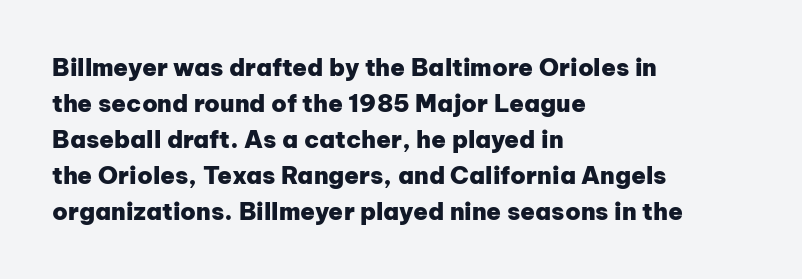
Q: Is the text bold? A: Yes.
Q: Is the text italic (slanted)? A: No, it is upright.
Q: Is the text underlined? A: No.
Q: How is the paragraph aligned? A: Left-aligned.
Q: Is the spacing between letters normal or unusually wide? A: Normal.
Q: Is the spacing between lines tight, normal or loose? A: Normal.
